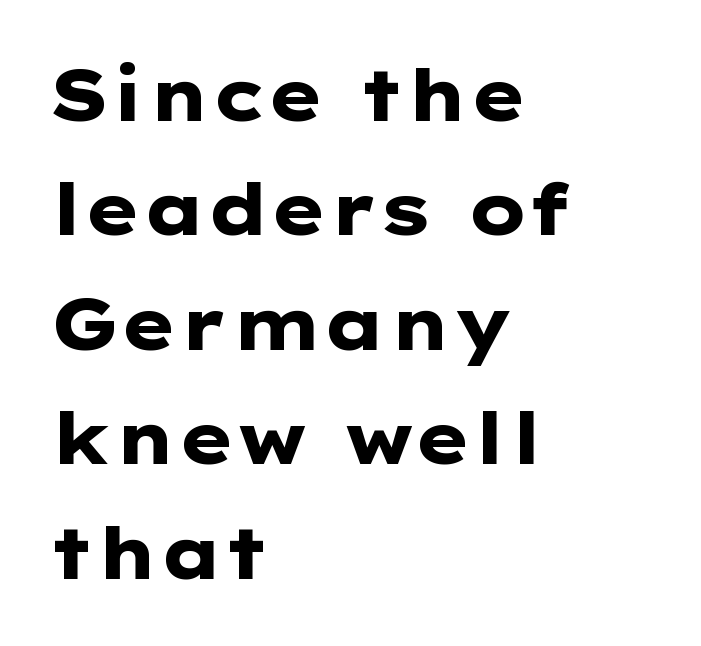
Heavy, bold letterforms. A typesetter would call this proportional, since set widths differ per character. The passage is arranged the way most books set body copy — flush left. Between one letter and the next there's only the usual sliver of space. Note: no serifs on the glyphs. Honestly, there is no underline to notice here at all.
